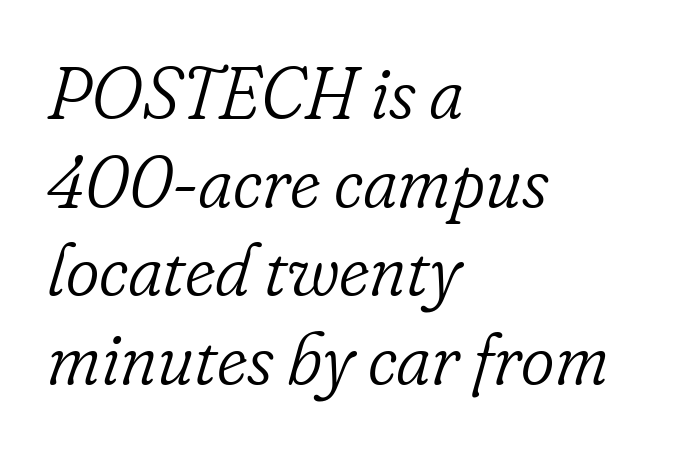
Q: Is the text bold? A: No.
Q: Is the text italic (slanted)? A: Yes, it leans right by about 16 degrees.
Q: Is the typeface a serif or a sans-serif typeface? A: Serif.
Q: Is the text underlined? A: No.
Q: How is the paragraph aligned? A: Left-aligned.
Q: Is the spacing between letters normal or unusually wide? A: Normal.
Q: Width (condensed, normal, or wide)? A: Normal.
Q: Stroke contrast? A: Low.
Q: x-height? A: Small.
Q: Monospaced? A: No.
